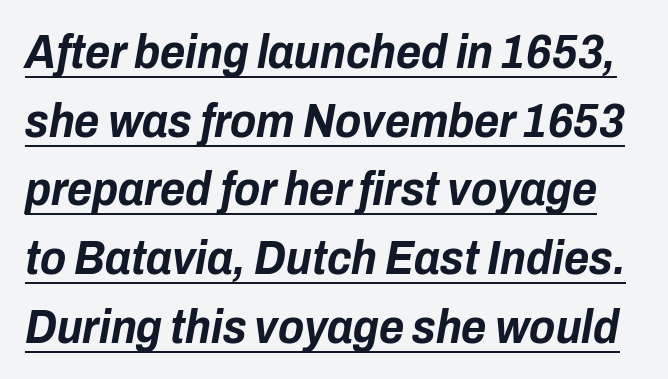
The image shows 48 px bold, condensed type, italic (leaning right); set normal line spacing (1.43x), normal letter spacing, underlined; low stroke contrast and a medium x-height.
